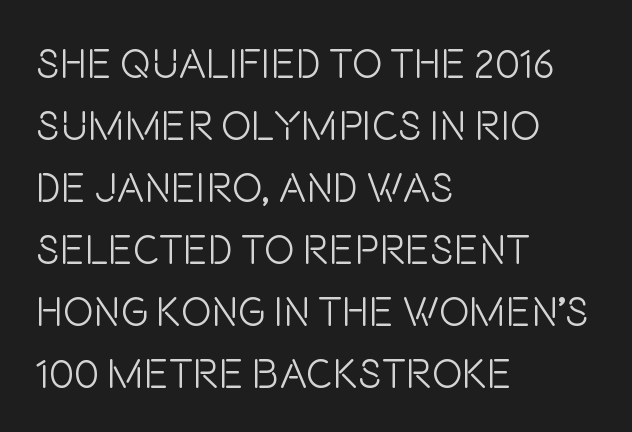
Q: Is the text bold? A: No.
Q: Is the text italic (slanted)? A: No, it is upright.
Q: Is the typeface a serif or a sans-serif typeface? A: Sans-serif.
Q: Is the text underlined? A: No.
Q: How is the paragraph aligned? A: Left-aligned.
Q: Is the spacing between letters normal or unusually wide? A: Normal.
Q: Is the spacing between lines tight, normal or loose? A: Normal.
Q: Width (condensed, normal, or wide)? A: Condensed.
Q: Stroke contrast? A: Low.
Q: x-height? A: Large.
Q: Monospaced? A: No.
